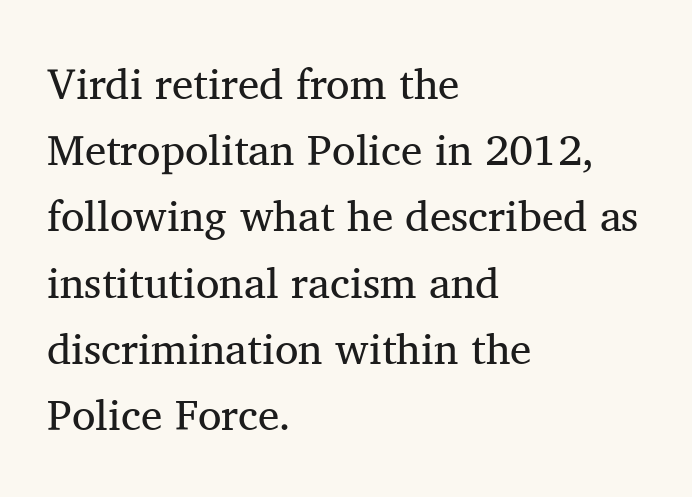
The image shows 43 px regular-weight serif type, upright; set left-aligned, normal line spacing (1.54x), normal letter spacing, not underlined; medium stroke contrast and a medium x-height.
